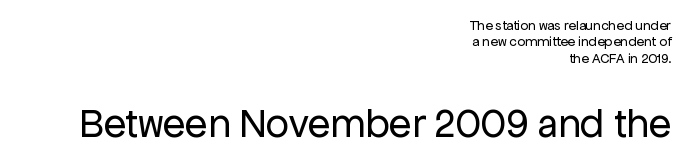
{"serif": "no", "italic": "no", "bold": "no", "weight": "regular", "width": "normal", "stroke_contrast": "low", "x_height": "medium", "monospaced": "no", "underline": "no", "align": "right", "line_spacing_ratio": 1.17, "letter_spacing": "normal", "letter_spacing_em": 0.0, "larger_block": "second", "size_ratio": 2.93, "glyph_px": 41}
